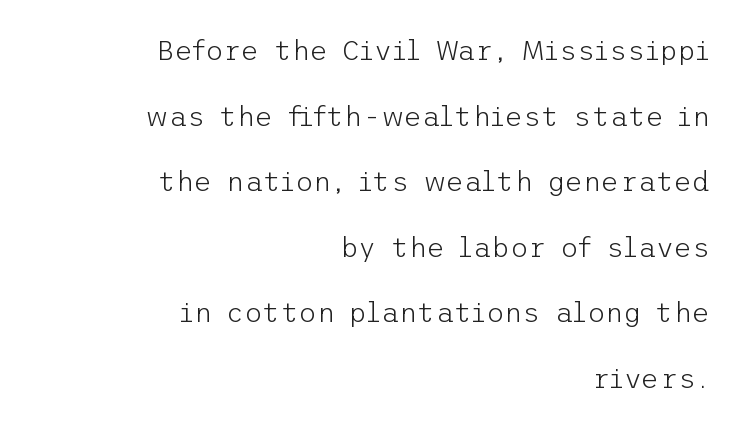
Stems and bowls with no extra thickness — not bold. Every stem runs plumb, perpendicular to the baseline. Is this a sans? Yes — the strokes have no serifs. These lines are set flush right with a ragged left edge. One glance says open: line gaps are wider than usual.
